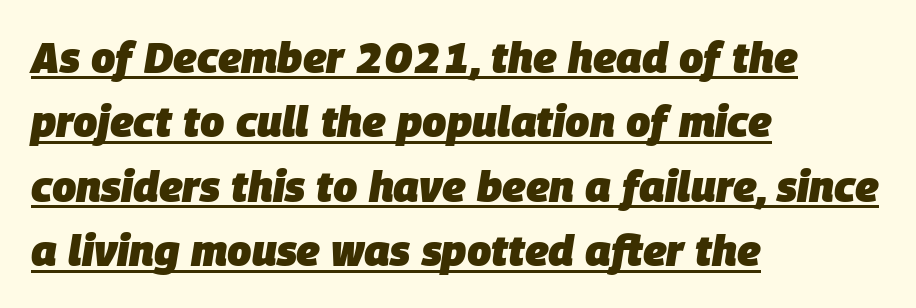
Q: Is the text bold? A: Yes.
Q: Is the text italic (slanted)? A: Yes, it leans right by about 9 degrees.
Q: Is the text underlined? A: Yes.
Q: How is the paragraph aligned? A: Left-aligned.
Q: Is the spacing between letters normal or unusually wide? A: Normal.
Q: Is the spacing between lines tight, normal or loose? A: Normal.
Q: Width (condensed, normal, or wide)? A: Normal.
Q: Stroke contrast? A: Low.
Q: x-height? A: Large.
Q: Monospaced? A: No.
